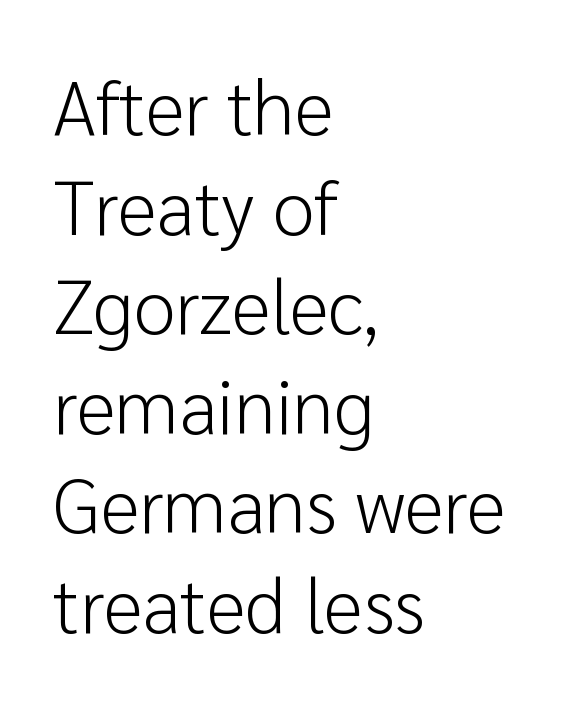
Q: Is the text bold? A: No.
Q: Is the text italic (slanted)? A: No, it is upright.
Q: Is the typeface a serif or a sans-serif typeface? A: Sans-serif.
Q: Is the text underlined? A: No.
Q: How is the paragraph aligned? A: Left-aligned.
Q: Is the spacing between letters normal or unusually wide? A: Normal.
Q: Is the spacing between lines tight, normal or loose? A: Normal.
Q: Width (condensed, normal, or wide)? A: Normal.
Q: Stroke contrast? A: Low.
Q: x-height? A: Medium.
Q: Monospaced? A: No.
